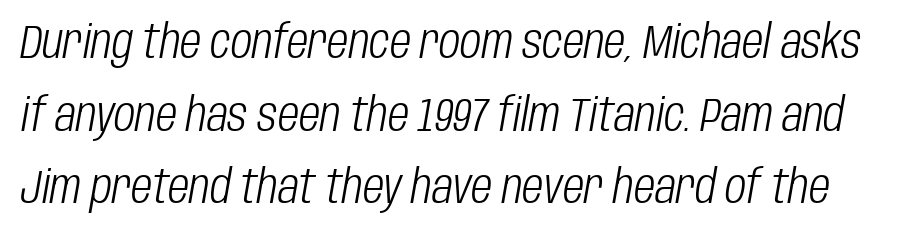
A typesetter would call this proportional, since set widths differ per character. Leading matches the norm, producing a regular column. Observe the ordinary spacing: letters are neighbours, not strangers. Weight: in the light-to-regular range.
